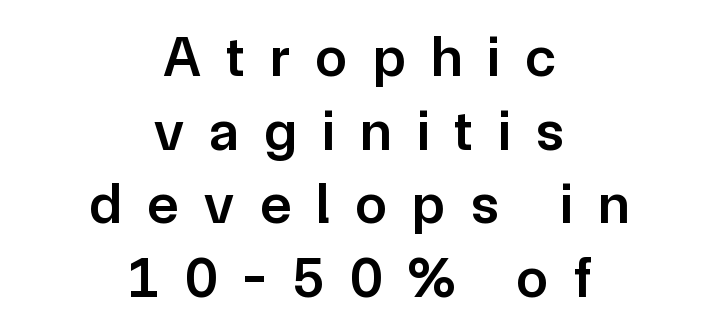
{"serif": "no", "italic": "no", "bold": "semi", "weight": "semibold", "width": "normal", "stroke_contrast": "low", "x_height": "medium", "monospaced": "no", "underline": "no", "align": "center", "line_spacing": "normal", "line_spacing_ratio": 1.29, "letter_spacing": "wide", "letter_spacing_em": 0.45, "glyph_px": 57}
